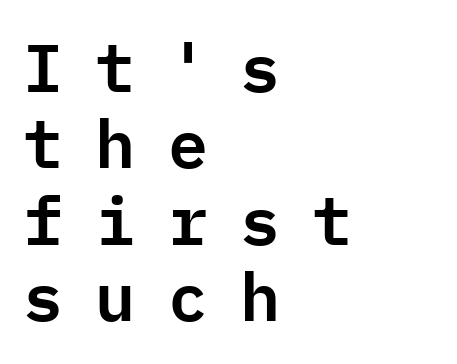
The image shows 67 px sans-serif type, upright, monospaced; set left-aligned, tight line spacing (1.14x), unusually wide letter spacing (+0.48 em), not underlined; low stroke contrast and a medium x-height.
